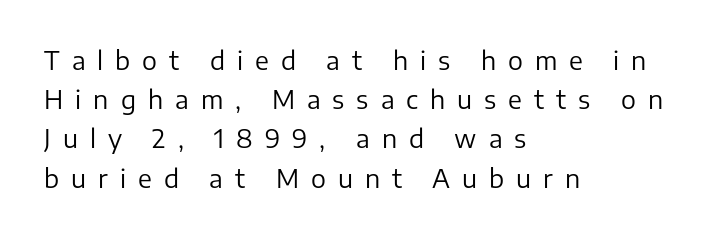
The image shows 25 px text type, upright; set left-aligned, normal line spacing (1.57x), unusually wide letter spacing (+0.48 em), not underlined.
